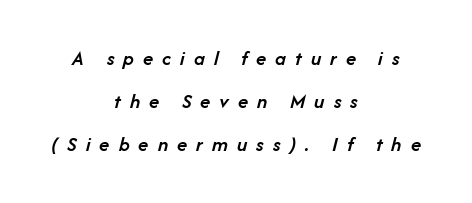
The image shows 21 px text type, italic (leaning right); set centered, loose line spacing (2.05x), unusually wide letter spacing (+0.43 em), not underlined.
